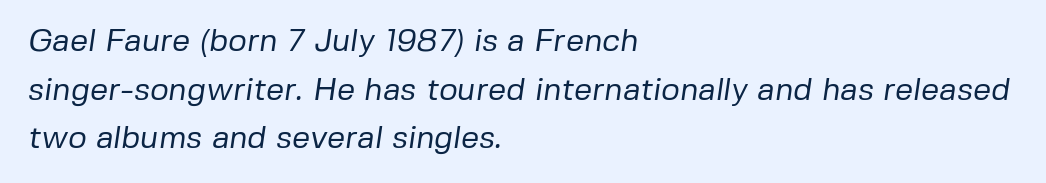
{"serif": "no", "bold": "no", "weight": "regular", "width": "normal", "stroke_contrast": "low", "x_height": "medium", "monospaced": "no", "underline": "no", "align": "left", "line_spacing": "normal", "line_spacing_ratio": 1.52, "letter_spacing": "normal", "letter_spacing_em": 0.0, "glyph_px": 32}
